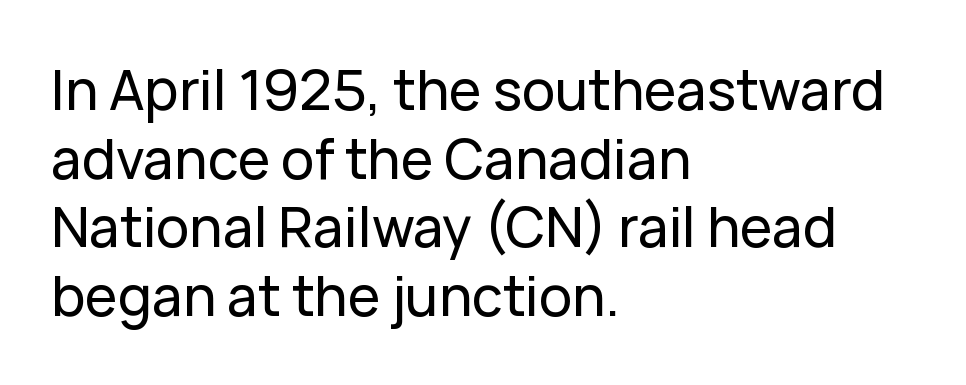
Each letter's strokes conclude bluntly, with no projecting serifs. Here the designer chose a conventional face with non-uniform glyph widths. Is there much room between lines? A standard amount, neither cramped nor airy. Notice how the passage keeps a crisp vertical edge on the left only.
